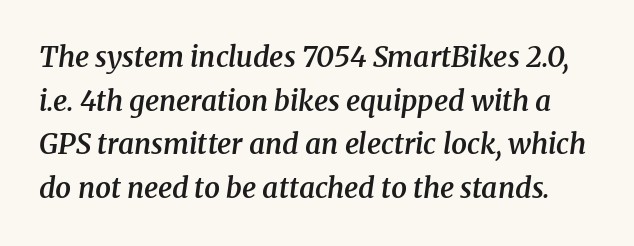
The image shows 28 px semibold serif type, italic (leaning right); set normal line spacing (1.56x), normal letter spacing, not underlined; medium stroke contrast and a medium x-height.
